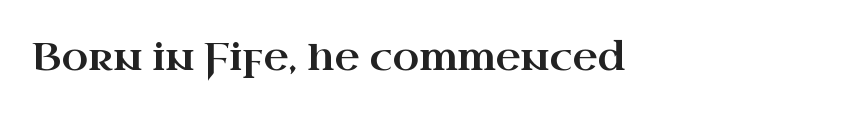
The image shows 39 px wide serif type, upright; set normal letter spacing, not underlined; high stroke contrast and a small x-height.
